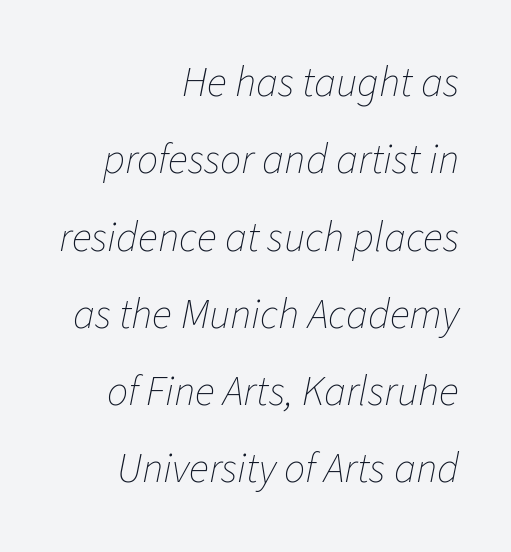
The tracking reads as untouched default to a designer's eye. The lines in this sample share a right terminus and differ only in where they begin. The glyphs look as if they've been sheared to an angle. The space beneath each line is pristine and unruled. Looks like regular typesetting: each glyph gets only the width it needs. The weight would be labelled regular, book, light, or lighter still.
